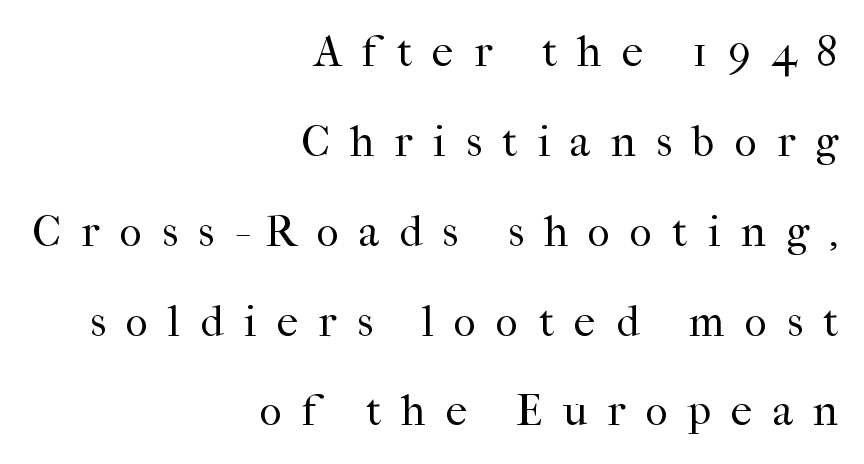
{"serif": "yes", "italic": "no", "bold": "no", "weight": "regular", "width": "normal", "stroke_contrast": "high", "x_height": "medium", "monospaced": "no", "underline": "no", "align": "right", "line_spacing": "loose", "line_spacing_ratio": 2.09, "letter_spacing": "wide", "letter_spacing_em": 0.47, "glyph_px": 43}
